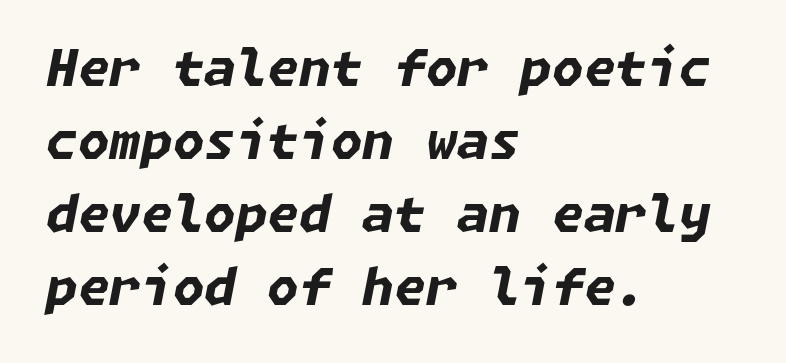
The image shows 51 px bold type, italic (leaning right); set left-aligned, normal line spacing (1.43x), normal letter spacing, not underlined; low stroke contrast and a medium x-height.
